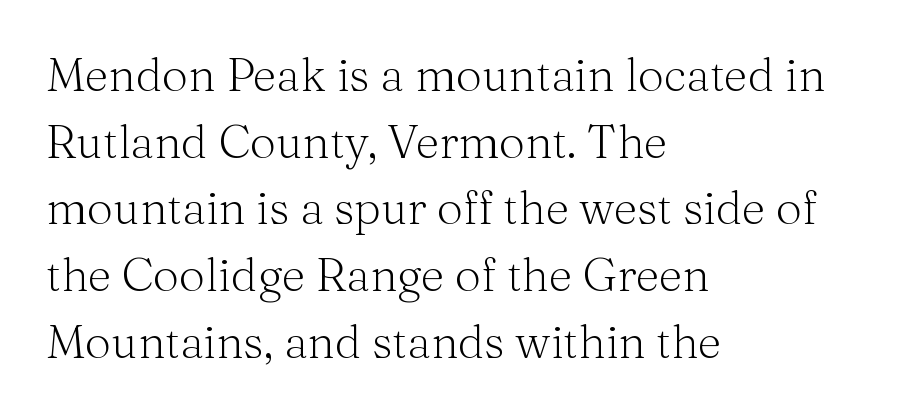
Q: Is the text bold? A: No.
Q: Is the text italic (slanted)? A: No, it is upright.
Q: Is the typeface a serif or a sans-serif typeface? A: Serif.
Q: Is the text underlined? A: No.
Q: How is the paragraph aligned? A: Left-aligned.
Q: Is the spacing between letters normal or unusually wide? A: Normal.
Q: Is the spacing between lines tight, normal or loose? A: Normal.
Q: Width (condensed, normal, or wide)? A: Normal.
Q: Stroke contrast? A: Medium.
Q: x-height? A: Medium.
Q: Monospaced? A: No.
